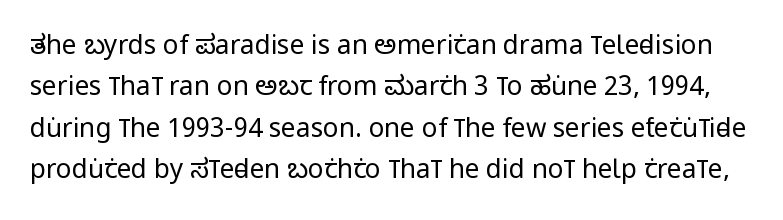
The strokes are not fattened; the text isn't bold. The line texture is even and compact thanks to regular tracking. These lines sit exactly where default settings would place them. Ordinary non-slanted type is in use.
